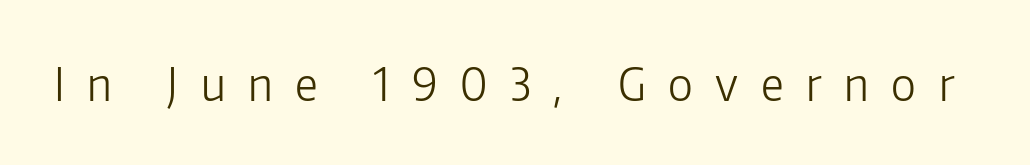
The image shows 45 px light sans-serif type, upright; set unusually wide letter spacing (+0.5 em), not underlined; low stroke contrast and a medium x-height.
